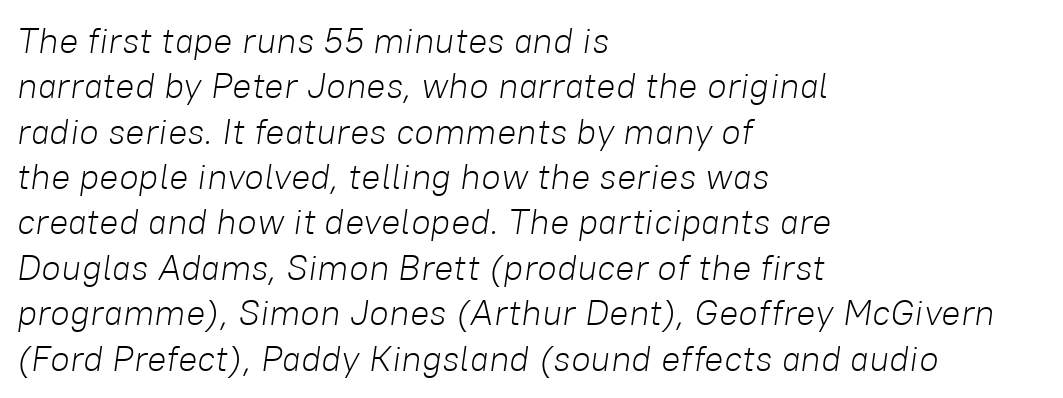
Do the characters align in a grid? No, the font is proportional. You can tell it's italic because the verticals aren't actually vertical. The line texture is even and compact thanks to regular tracking. Weight: in the light-to-regular range.
